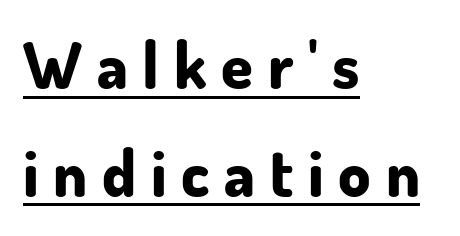
The image shows 64 px bold sans-serif type, upright; set left-aligned, normal line spacing (1.68x), unusually wide letter spacing (+0.23 em), underlined; low stroke contrast and a small x-height.
